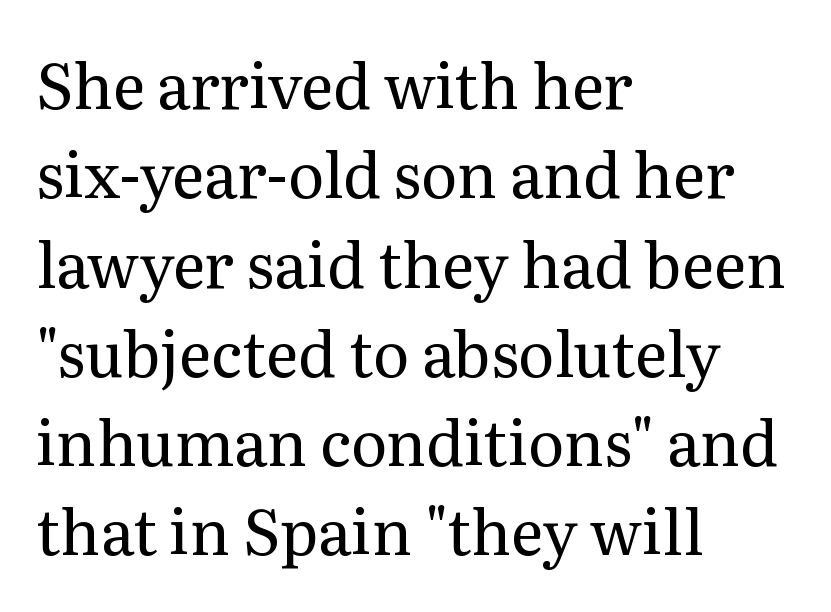
No extra tracking has been applied to these lines. The lettering holds an erect, upright posture throughout. Look at the bottom of the vertical strokes: they flare into serifs here. Reading down the block, your eye returns to a fixed left position each line. Each stroke keeps to a modest, everyday thickness or less.
